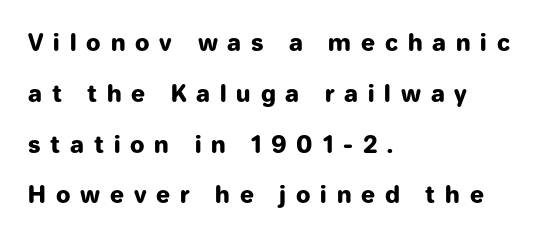
Q: Is the text bold? A: Yes.
Q: Is the text italic (slanted)? A: No, it is upright.
Q: Is the text underlined? A: No.
Q: How is the paragraph aligned? A: Left-aligned.
Q: Is the spacing between letters normal or unusually wide? A: Unusually wide.
Q: Is the spacing between lines tight, normal or loose? A: Loose.
